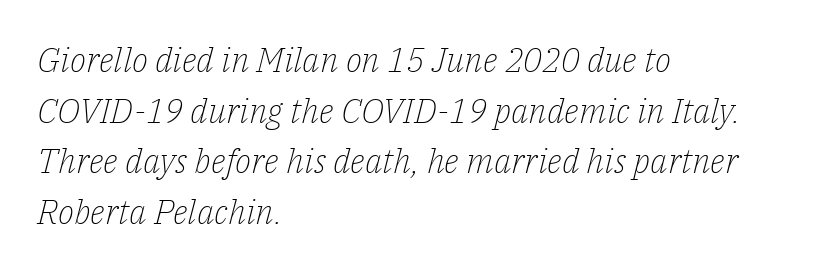
These lines are rendered in a variable-pitch font. The baseline area is clear. The line-height multiplier appears to be the usual default. The line texture is even and compact thanks to regular tracking. Tall strokes in this sample are angled rather than plumb. Reading down the block, your eye returns to a fixed left position each line.
